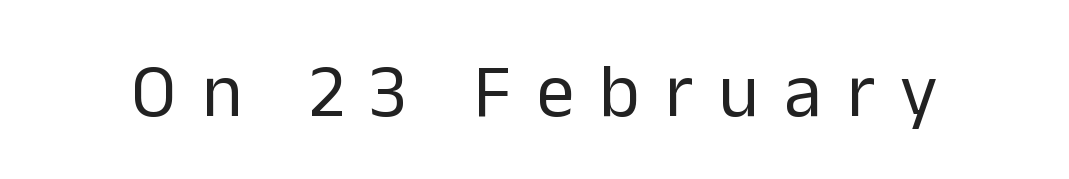
The type sits square on the baseline with zero lean. Rule under the text: the space is simply empty. I'd call this a sans setting — the letters go barefoot. Proportional: the letters do not fall into vertical columns. Ink coverage per letter is moderate at most.
